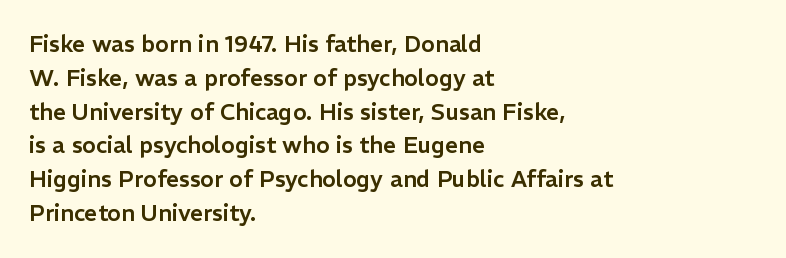
Left-aligned paragraph, ragged on the right. Compared with typical body copy, the letter spacing here is the same. A roman cut, with each character standing at attention. Baseline-to-baseline distance is the conventional proportion of letter height. The string is rendered with underlining switched off.
